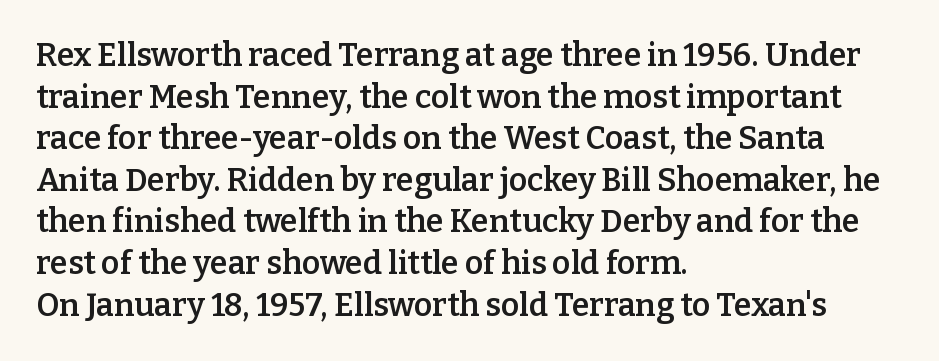
How heavy is the stroke? Medium-heavy — a semibold, shy of bold. Nope, not italic — everything's standing straight. The leading is moderate, giving the passage an even texture. Default kerning and tracking; the words read as compact shapes.
